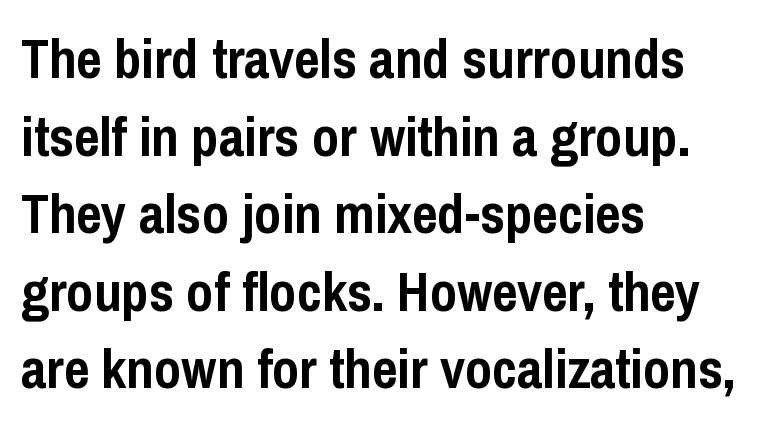
The image shows 55 px semibold, condensed sans-serif type, upright; set left-aligned, normal line spacing (1.41x), normal letter spacing, not underlined; low stroke contrast and a medium x-height.
